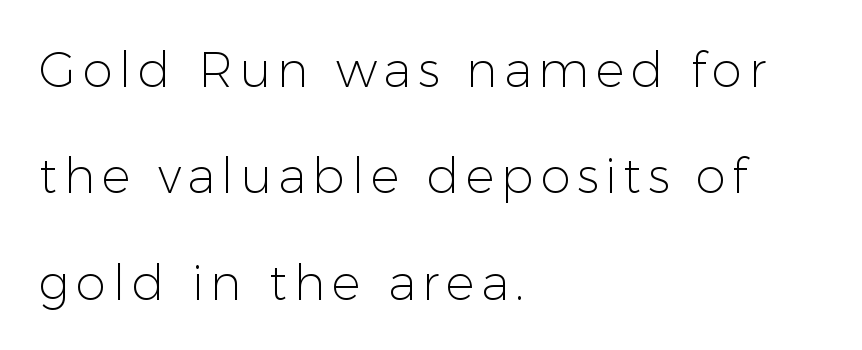
The gap between lines stays unmarked. Every character sits straight up, as roman type does. Vertical spacing — loose. On a weight scale, this lands at 450 or below. Think of a printed novel: that variable character pitch is what you see here. The text block is weighted toward the left margin, trailing off unevenly rightward.
